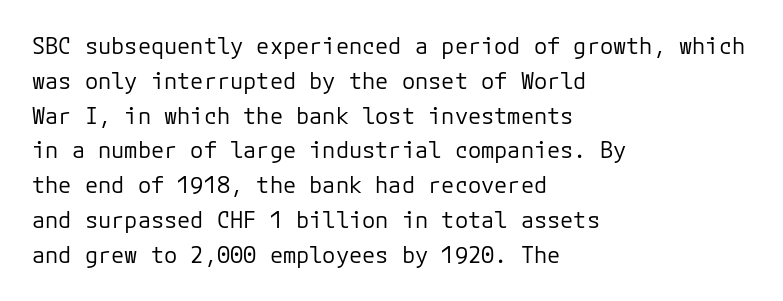
Q: Is the text bold? A: No.
Q: Is the text italic (slanted)? A: No, it is upright.
Q: Is the text underlined? A: No.
Q: How is the paragraph aligned? A: Left-aligned.
Q: Is the spacing between letters normal or unusually wide? A: Normal.
Q: Is the spacing between lines tight, normal or loose? A: Normal.
